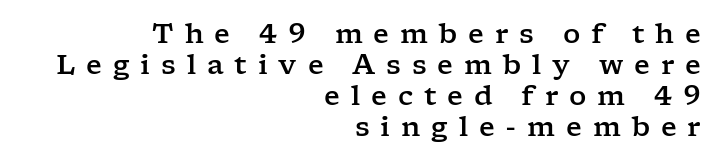
The tracking jumps out immediately: characters are airy and widely separated. Quick note: interline space is minimal. The axis of the letterforms is exactly vertical. Plain, unruled lines of type. Line endings align vertically; line beginnings do not.
